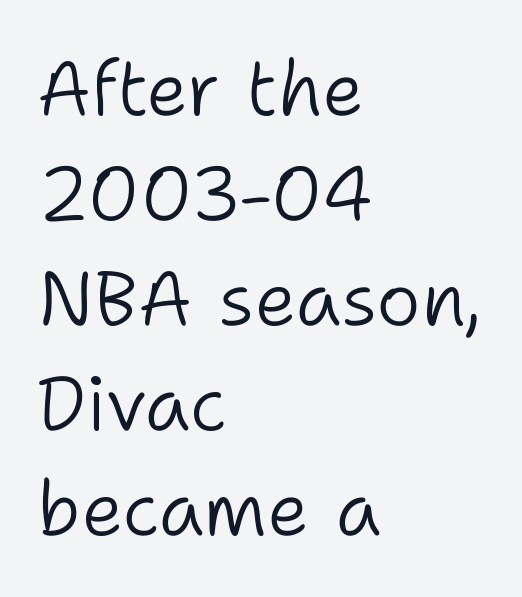
The image shows 76 px light sans-serif type, upright; set left-aligned, normal line spacing (1.38x), normal letter spacing, not underlined; low stroke contrast and a medium x-height.
